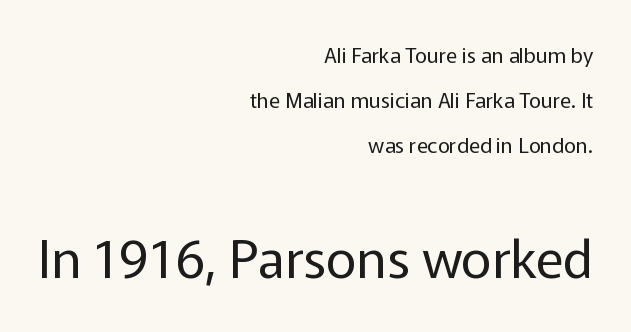
Q: Is the text bold? A: No.
Q: Is the text italic (slanted)? A: No, it is upright.
Q: Is the typeface a serif or a sans-serif typeface? A: Sans-serif.
Q: Is the text underlined? A: No.
Q: How is the paragraph aligned? A: Right-aligned.
Q: Is the spacing between letters normal or unusually wide? A: Normal.
Q: Is the spacing between lines tight, normal or loose? A: Loose.
Q: Which block of text is set in a larger size, the first (top) or the second (bottom)? A: The second (bottom) one.
Q: Width (condensed, normal, or wide)? A: Normal.
Q: Stroke contrast? A: Low.
Q: x-height? A: Medium.
Q: Monospaced? A: No.
